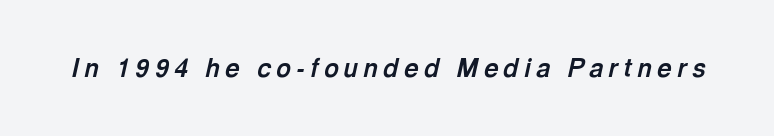
Emphasis-style slanted type is in use. Typesetter's note: full bold, strokes at maximum text heaviness. Unmarked baselines from the first word to the last. The letters are spread apart with noticeably loose tracking.
